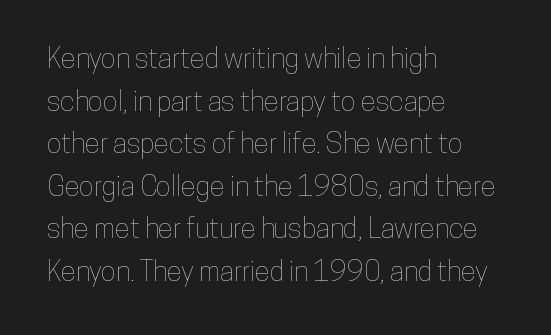
Q: Is the text italic (slanted)? A: No, it is upright.
Q: Is the text underlined? A: No.
Q: How is the paragraph aligned? A: Left-aligned.
Q: Is the spacing between letters normal or unusually wide? A: Normal.
Q: Is the spacing between lines tight, normal or loose? A: Normal.
Q: Width (condensed, normal, or wide)? A: Condensed.
Q: Stroke contrast? A: Low.
Q: x-height? A: Medium.
Q: Monospaced? A: No.
